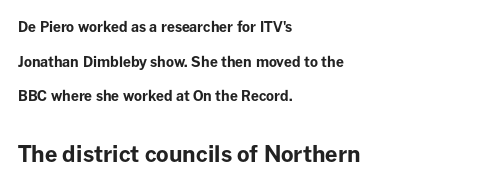
{"italic": "no", "bold": "yes", "underline": "no", "align": "left", "line_spacing": "loose", "line_spacing_ratio": 2.48, "letter_spacing": "normal", "letter_spacing_em": 0.0, "larger_block": "second", "size_ratio": 1.57, "glyph_px": 22}
